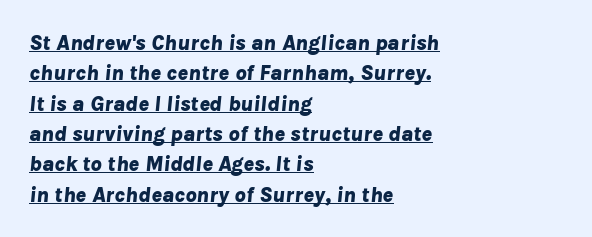
A typesetter would call this zero additional tracking. Reading down the column, the eye jumps a familiar distance to each next line. Would a proofreader flag this as italicized? Yes. What decoration does the sample have? An underline. The paragraph has a hard left edge and a soft right edge. In terms of weight, the rendering is a true, heavy bold.
